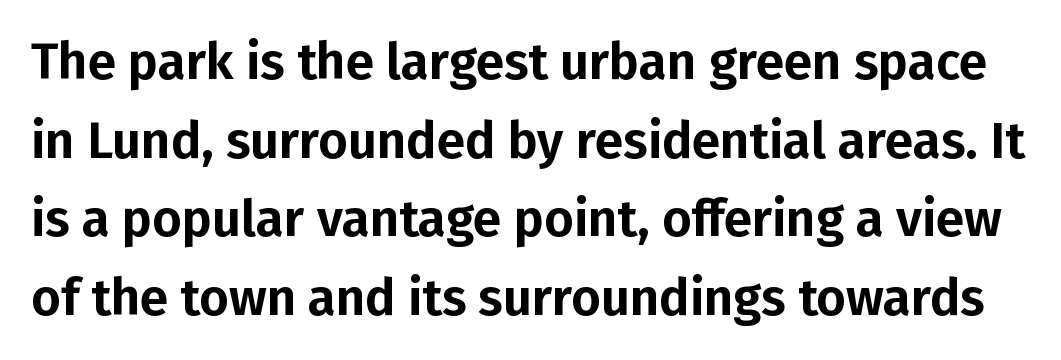
The image shows 51 px sans-serif type, upright; set normal line spacing (1.54x), normal letter spacing, not underlined; low stroke contrast and a medium x-height.
